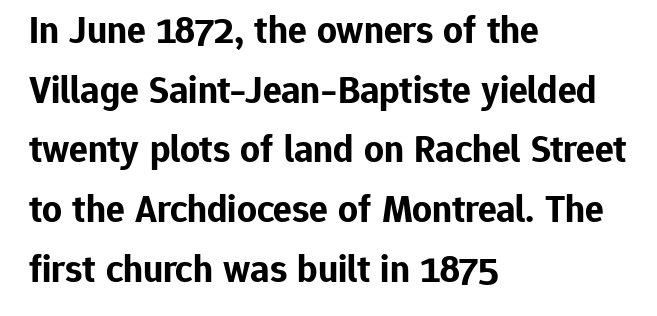
Leftover space on each line is placed entirely after the last word. Think of a printed novel: that variable character pitch is what you see here. Rule under the text: the space is simply empty. Serif or sans? Sans — the stroke terminals are bare. Short note: letters normally spaced.
